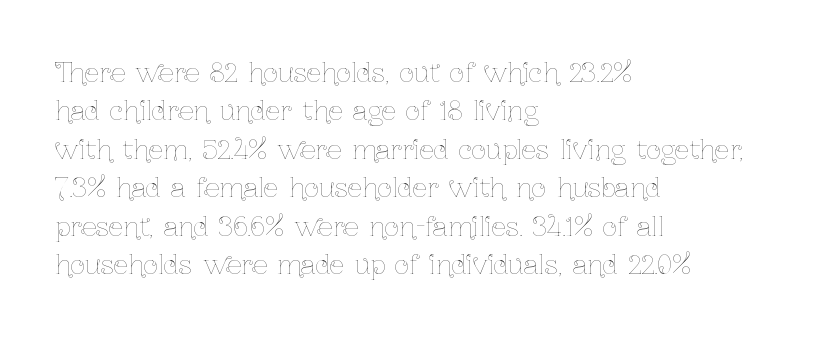
Q: Is the text bold? A: No.
Q: Is the text italic (slanted)? A: No, it is upright.
Q: Is the text underlined? A: No.
Q: How is the paragraph aligned? A: Left-aligned.
Q: Is the spacing between letters normal or unusually wide? A: Normal.
Q: Is the spacing between lines tight, normal or loose? A: Normal.
